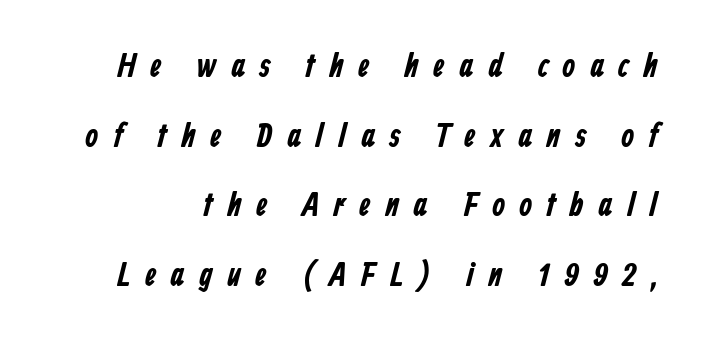
Q: Is the typeface a serif or a sans-serif typeface? A: Sans-serif.
Q: Is the text underlined? A: No.
Q: Is the spacing between letters normal or unusually wide? A: Unusually wide.
Q: Is the spacing between lines tight, normal or loose? A: Loose.
Q: Width (condensed, normal, or wide)? A: Condensed.
Q: Stroke contrast? A: Low.
Q: x-height? A: Medium.
Q: Monospaced? A: No.
